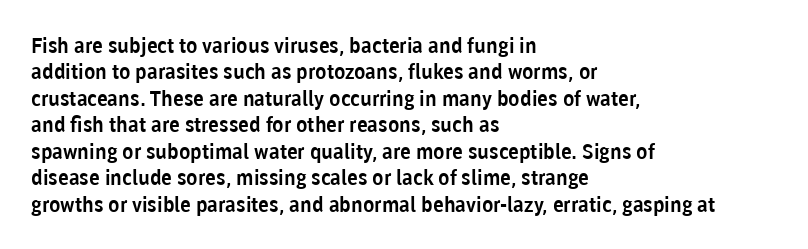
{"italic": "no", "underline": "no", "align": "left", "line_spacing": "normal", "line_spacing_ratio": 1.26, "letter_spacing": "normal", "letter_spacing_em": 0.0, "glyph_px": 21}
